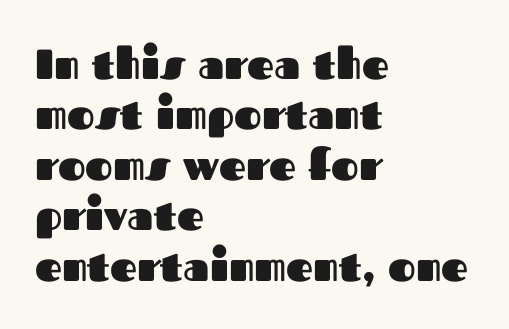
{"serif": "no", "italic": "no", "bold": "yes", "weight": "heavy", "width": "normal", "stroke_contrast": "medium", "x_height": "medium", "monospaced": "no", "underline": "no", "align": "left", "line_spacing_ratio": 1.2, "letter_spacing": "normal", "letter_spacing_em": 0.0, "glyph_px": 42}
